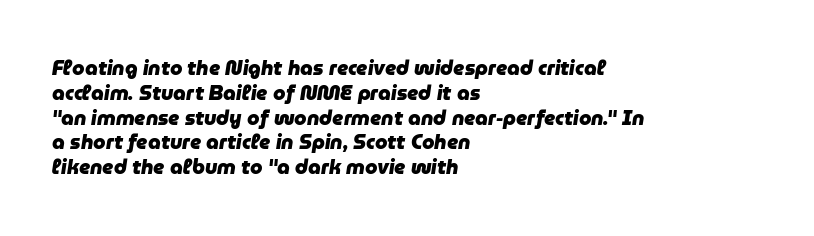
{"italic": "yes", "lean": "right", "slant_degrees": 9, "bold": "yes", "underline": "no", "align": "left", "line_spacing_ratio": 1.24, "letter_spacing": "normal", "letter_spacing_em": 0.0, "glyph_px": 20}
